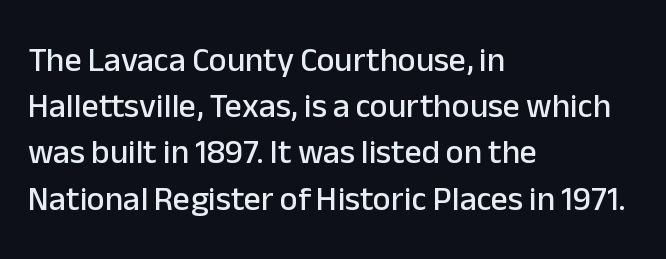
{"serif": "no", "italic": "no", "width": "normal", "stroke_contrast": "low", "x_height": "medium", "monospaced": "no", "underline": "no", "align": "left", "line_spacing": "normal", "line_spacing_ratio": 1.36, "letter_spacing": "normal", "letter_spacing_em": 0.0, "glyph_px": 34}
